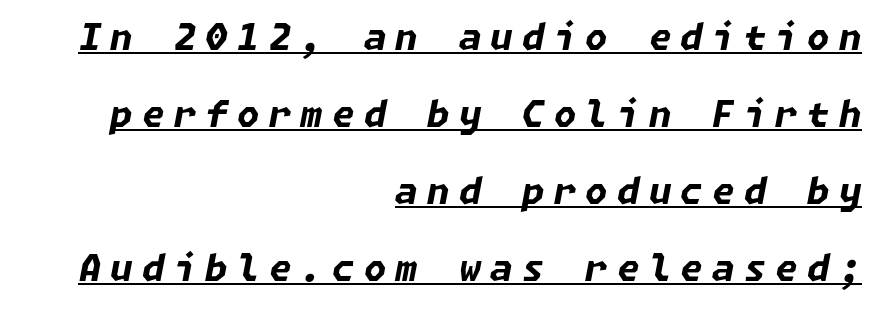
{"italic": "yes", "lean": "right", "slant_degrees": 11, "bold": "yes", "weight": "bold", "width": "normal", "stroke_contrast": "low", "x_height": "medium", "underline": "yes", "align": "right", "line_spacing": "loose", "line_spacing_ratio": 2.14, "letter_spacing": "wide", "letter_spacing_em": 0.26, "glyph_px": 36}
